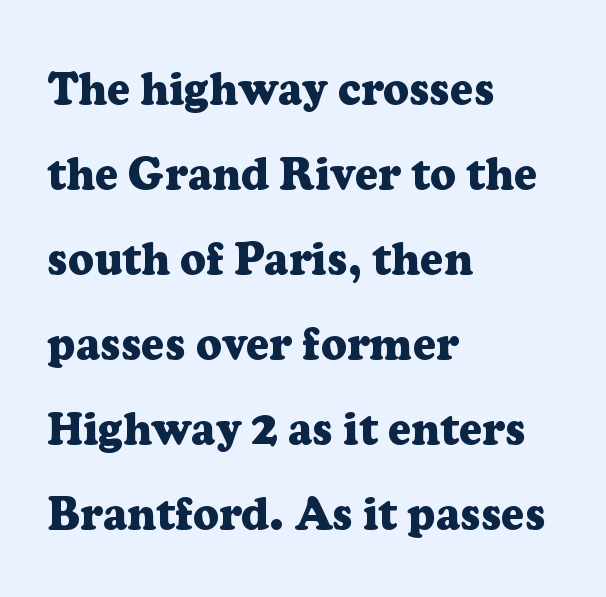
The typeface chosen for these lines features serifs. Only glyphs here, with clear space below each row. Think of a printed novel: that variable character pitch is what you see here. Each word holds together tightly as a unit, with standard inter-letter gaps. One-word summary of the alignment: left. Weight: bold.
